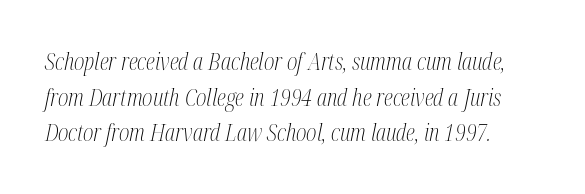
Q: Is the text bold? A: No.
Q: Is the text italic (slanted)? A: Yes, it leans right by about 12 degrees.
Q: Is the text underlined? A: No.
Q: How is the paragraph aligned? A: Left-aligned.
Q: Is the spacing between letters normal or unusually wide? A: Normal.
Q: Is the spacing between lines tight, normal or loose? A: Normal.
